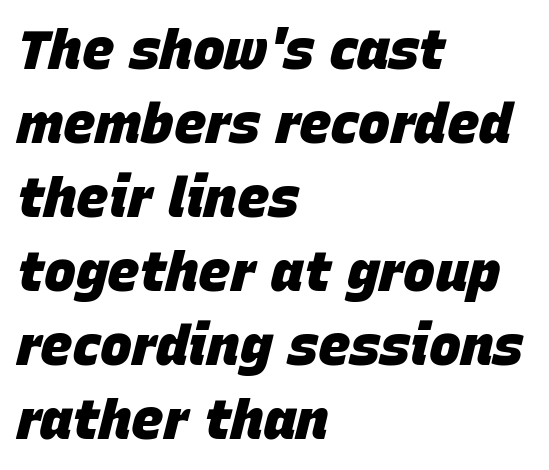
Proportional: the letters do not fall into vertical columns. Line starts are locked; line ends wander. A typesetter would call this zero additional tracking. Rule under the text: the space is simply empty.
